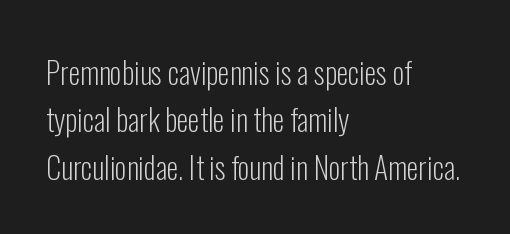
The image shows 30 px light, condensed sans-serif type, upright; set left-aligned, normal line spacing (1.58x), normal letter spacing, not underlined; low stroke contrast and a medium x-height.
